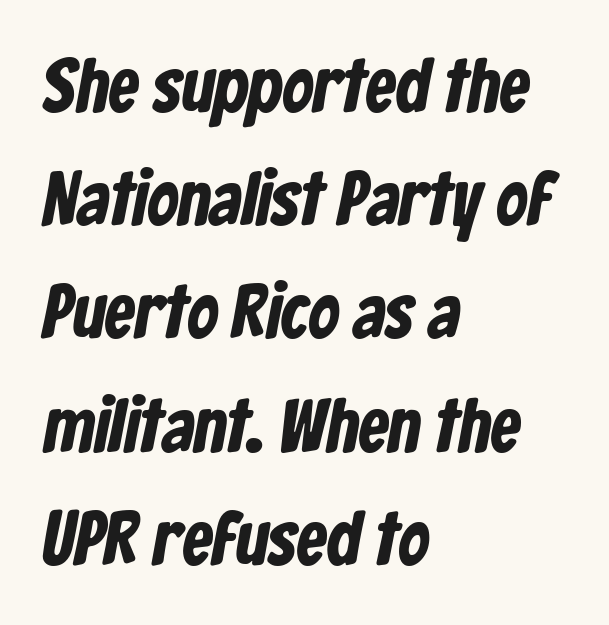
{"serif": "no", "width": "condensed", "stroke_contrast": "low", "x_height": "medium", "monospaced": "no", "underline": "no", "align": "left", "line_spacing": "normal", "line_spacing_ratio": 1.49, "letter_spacing": "normal", "letter_spacing_em": 0.0, "glyph_px": 76}
